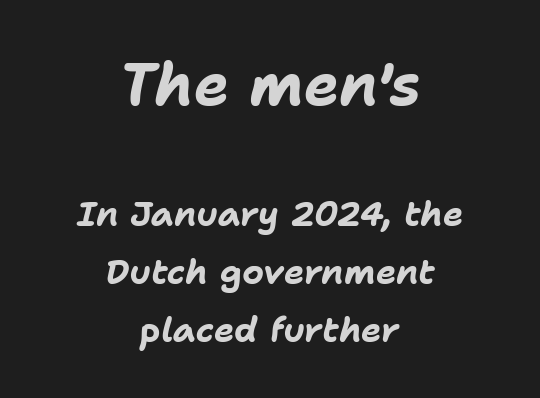
Note: larger setting up top, smaller setting below. Letters rest on an invisible, unmarked baseline. Summary of vertical rhythm: regular, with standard interline spacing. This sample has the flowing, uneven cadence of proportional lettering. Students, this is bold: see how much ink each stroke carries.
